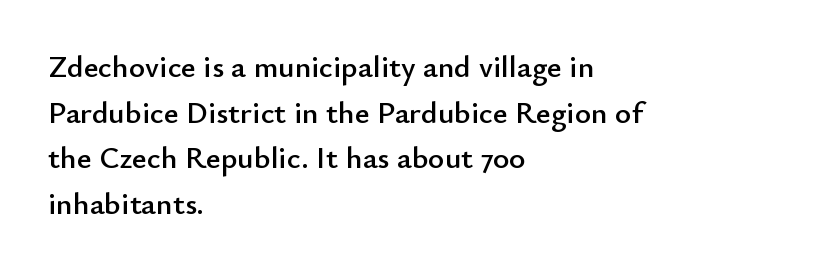
The image shows 31 px sans-serif type, upright; set left-aligned, normal line spacing (1.47x), normal letter spacing, not underlined; low stroke contrast and a small x-height.
